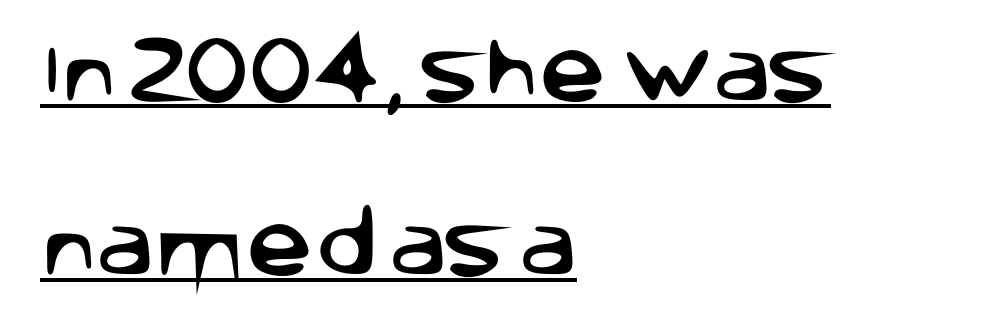
Regarding serifs, this sample does without them. In terms of leading, this rendering errs on the spacious side. Is this a fixed-width face? No — the glyphs have proportional, varying widths. The letters stand straight up with perfectly vertical stems. This sample carries an underscore along the baseline area. The gaps between neighbouring characters are ordinary and unremarkable.
